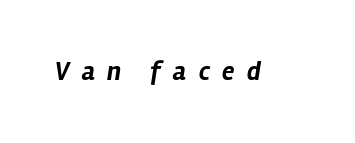
{"italic": "yes", "lean": "right", "slant_degrees": 12, "bold": "yes", "underline": "no", "letter_spacing": "wide", "letter_spacing_em": 0.47, "glyph_px": 26}
